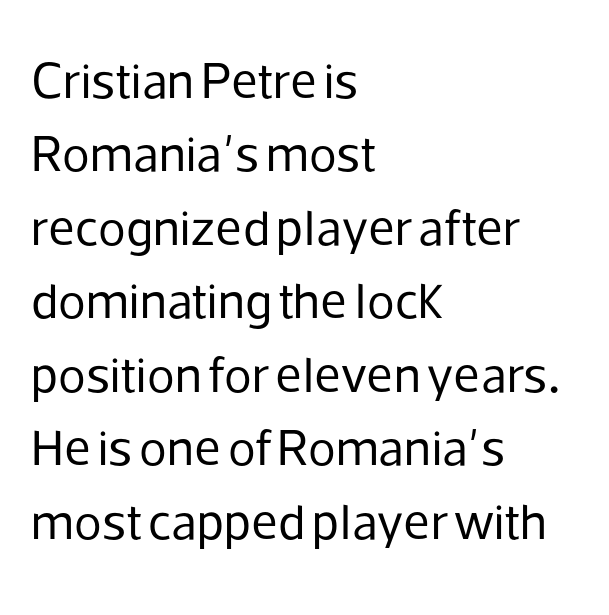
Do the characters align in a grid? No, the font is proportional. No extra tracking has been applied to these lines. No feet cap the strokes, marking this as sans-serif type. Vertical stems look standard width or narrower in stroke.
